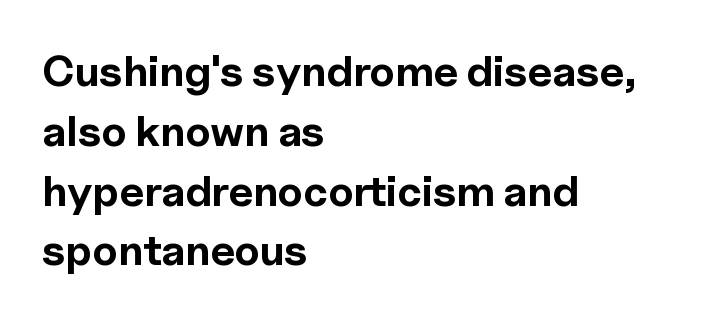
You can tell it's not italic because the verticals are truly vertical. Spacing verdict: proportional, widths tailored to each character. No feet cap the strokes, marking this as sans-serif type. The passage shown is not underscored anywhere. The lines sit at an ordinary, default distance from one another.
